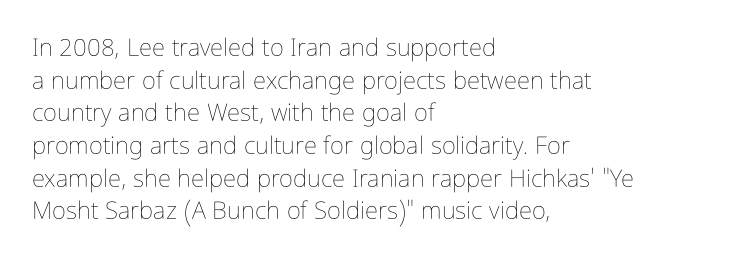
The image shows 24 px text type, upright; set left-aligned, normal line spacing (1.36x), normal letter spacing, not underlined.
